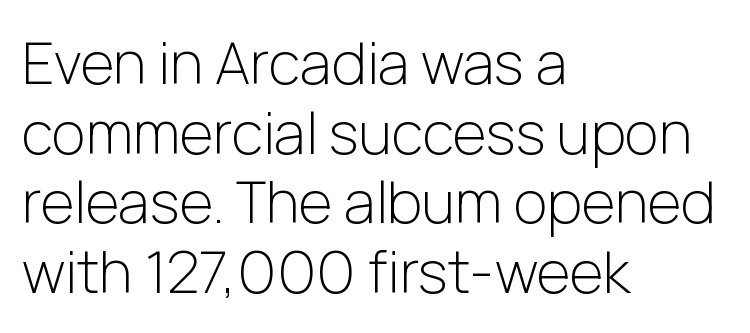
{"serif": "no", "italic": "no", "bold": "no", "weight": "light", "width": "normal", "stroke_contrast": "low", "x_height": "medium", "monospaced": "no", "underline": "no", "align": "left", "line_spacing_ratio": 1.2, "letter_spacing": "normal", "letter_spacing_em": 0.0, "glyph_px": 58}
